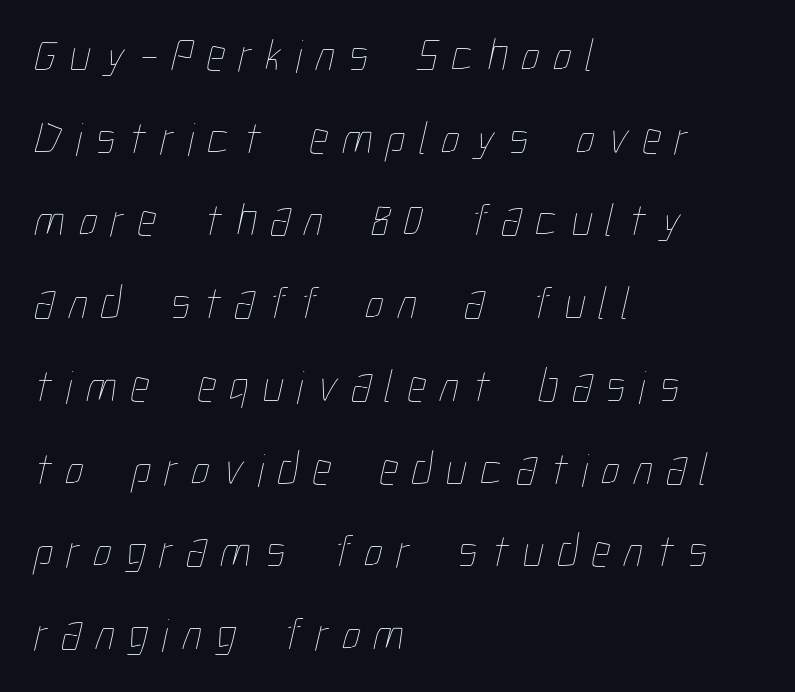
Do the characters align in a grid? No, the font is proportional. Tracking value appears strongly positive — letters spread wide. The glyphs are unaccompanied by any horizontal stroke below them. The compositor pushed each line to the left boundary. Is this a heavy cut? Hardly; it is regular or lighter.
